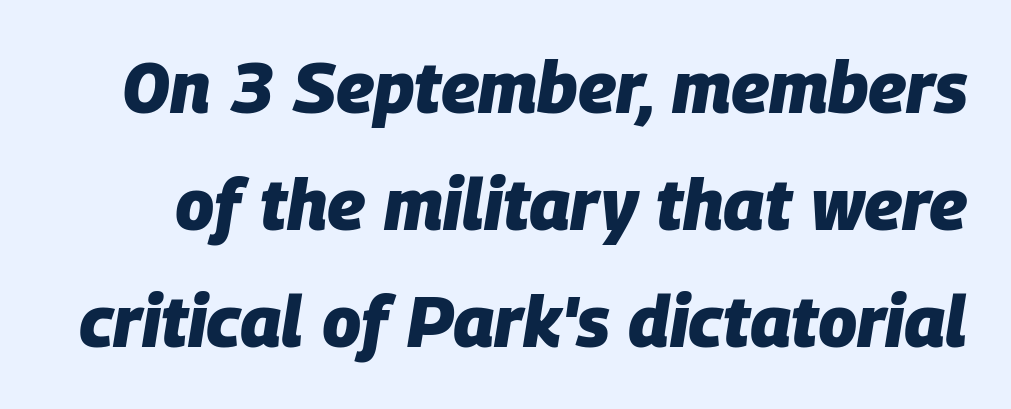
Tall strokes in this sample are angled rather than plumb. A typesetter would call this proportional, since set widths differ per character. Decoration check: the copy has no underline. Horizontal bands of white between lines are of average thickness.
